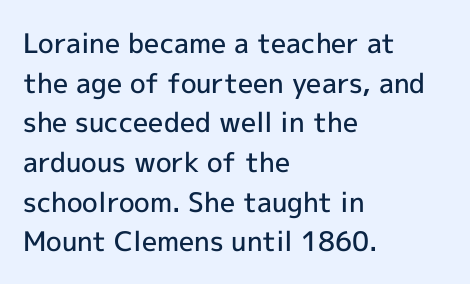
{"italic": "no", "bold": "semi", "underline": "no", "align": "left", "line_spacing": "normal", "line_spacing_ratio": 1.47, "letter_spacing": "normal", "letter_spacing_em": 0.0, "glyph_px": 27}
